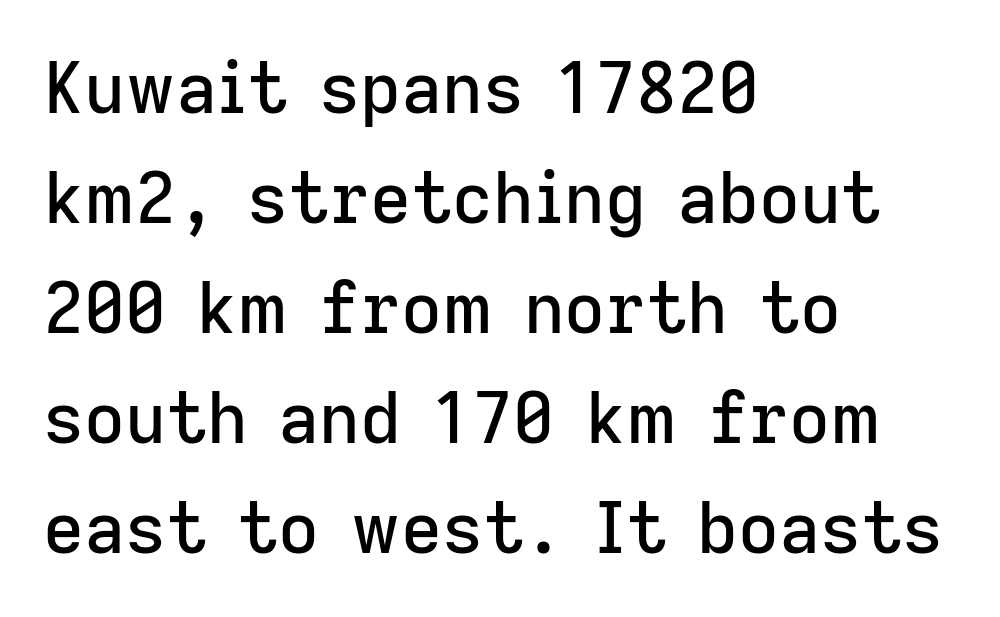
Q: Is the text italic (slanted)? A: No, it is upright.
Q: Is the typeface a serif or a sans-serif typeface? A: Sans-serif.
Q: Is the text underlined? A: No.
Q: How is the paragraph aligned? A: Left-aligned.
Q: Is the spacing between letters normal or unusually wide? A: Normal.
Q: Is the spacing between lines tight, normal or loose? A: Normal.
Q: Width (condensed, normal, or wide)? A: Normal.
Q: Stroke contrast? A: Low.
Q: x-height? A: Medium.
Q: Monospaced? A: No.
